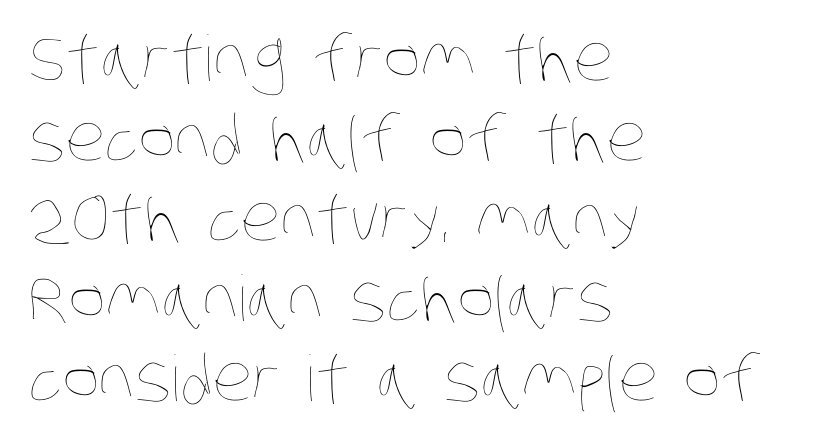
{"bold": "no", "weight": "thin", "width": "condensed", "stroke_contrast": "low", "x_height": "large", "monospaced": "no", "underline": "no", "align": "left", "line_spacing": "normal", "line_spacing_ratio": 1.27, "letter_spacing": "normal", "letter_spacing_em": 0.0, "glyph_px": 63}
